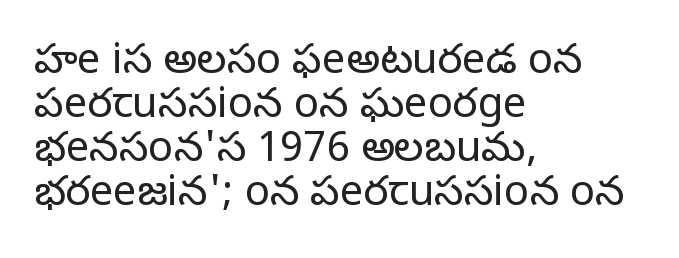
Each word holds together tightly as a unit, with standard inter-letter gaps. Glance below the letters and you will spot only blank space. Interline gaps are noticeably narrow in this sample. Note: no serifs on the glyphs. Stroke thickness stays within the range of a standard reading face or lighter.
